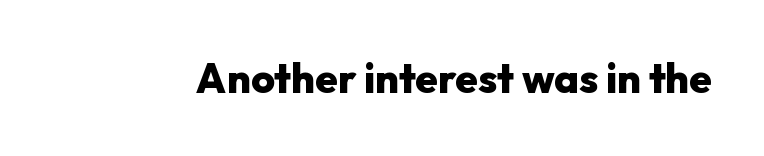
Q: Is the text bold? A: Yes.
Q: Is the text italic (slanted)? A: No, it is upright.
Q: Is the typeface a serif or a sans-serif typeface? A: Sans-serif.
Q: Is the text underlined? A: No.
Q: Is the spacing between letters normal or unusually wide? A: Normal.
Q: Width (condensed, normal, or wide)? A: Normal.
Q: Stroke contrast? A: Low.
Q: x-height? A: Medium.
Q: Monospaced? A: No.
